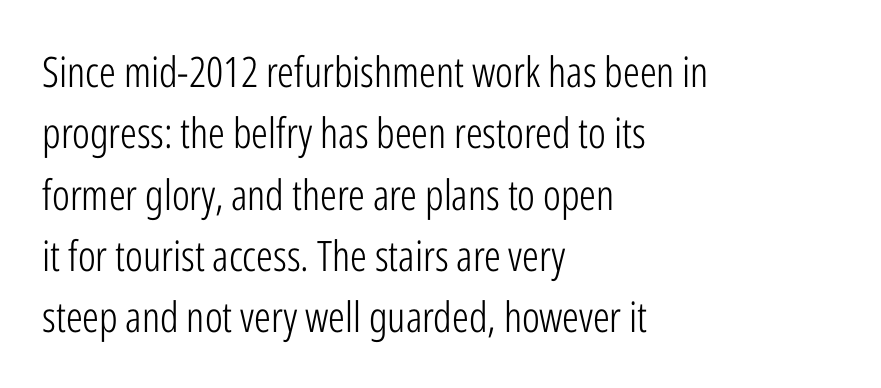
Do the letters lean? They stand straight. One glance says typical: line gaps are just what's usual. Note the varied advance widths — an 'i' is clearly narrower than an 'm'. The tracking reads as untouched default to a designer's eye.
